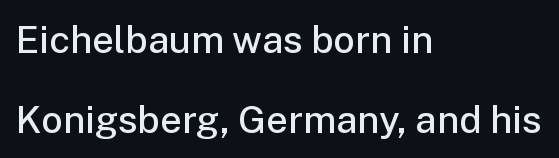
Q: Is the text bold? A: Semi-bold.
Q: Is the text italic (slanted)? A: No, it is upright.
Q: Is the typeface a serif or a sans-serif typeface? A: Sans-serif.
Q: Is the text underlined? A: No.
Q: How is the paragraph aligned? A: Left-aligned.
Q: Is the spacing between letters normal or unusually wide? A: Normal.
Q: Is the spacing between lines tight, normal or loose? A: Loose.
Q: Width (condensed, normal, or wide)? A: Normal.
Q: Stroke contrast? A: Low.
Q: x-height? A: Medium.
Q: Monospaced? A: No.
